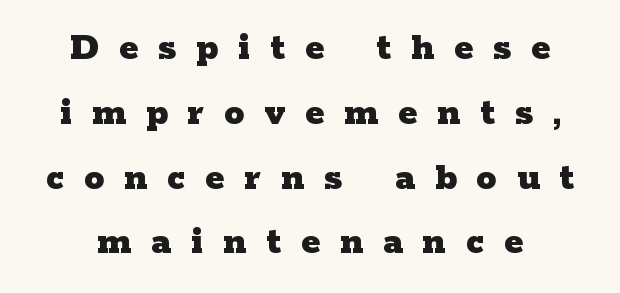
The image shows 40 px heavy, wide serif type, upright; set centered, normal line spacing (1.62x), unusually wide letter spacing (+0.5 em), not underlined; low stroke contrast and a medium x-height.
